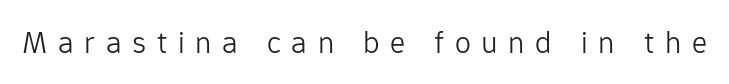
Posture: straight, roman, zero tilt. Underlining? Definitely not there. Vertical stems look standard width or narrower in stroke. Think of a printed novel: that variable character pitch is what you see here. Look at the tracking — it's clearly loosened, letters drifting apart.
